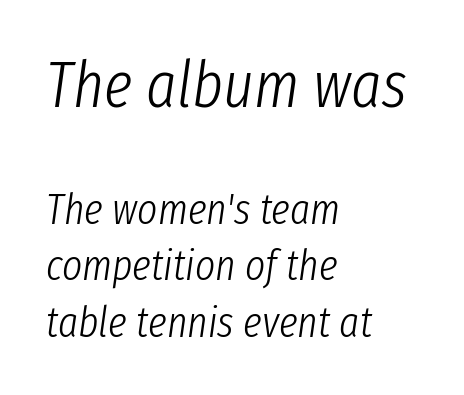
Q: Is the text bold? A: No.
Q: Is the text italic (slanted)? A: Yes, it leans right by about 8 degrees.
Q: Is the text underlined? A: No.
Q: How is the paragraph aligned? A: Left-aligned.
Q: Is the spacing between letters normal or unusually wide? A: Normal.
Q: Is the spacing between lines tight, normal or loose? A: Normal.
Q: Which block of text is set in a larger size, the first (top) or the second (bottom)? A: The first (top) one.
Q: Width (condensed, normal, or wide)? A: Condensed.
Q: Stroke contrast? A: Low.
Q: x-height? A: Medium.
Q: Monospaced? A: No.
